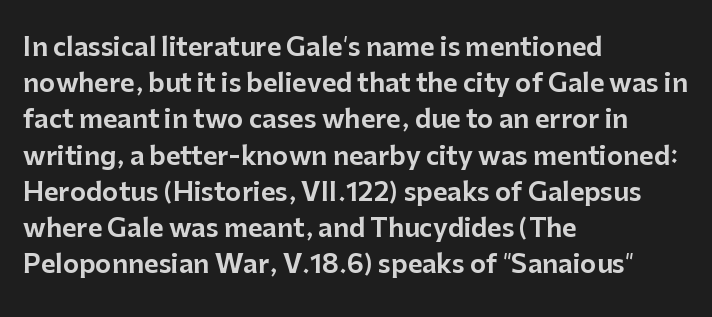
This sample keeps an unexceptional amount of space between lines. Characters follow at the spacing the type designer built in. Leftover space on each line is placed entirely after the last word. Nobody drew a line under any word here. The font's upright variant was chosen for this text.
